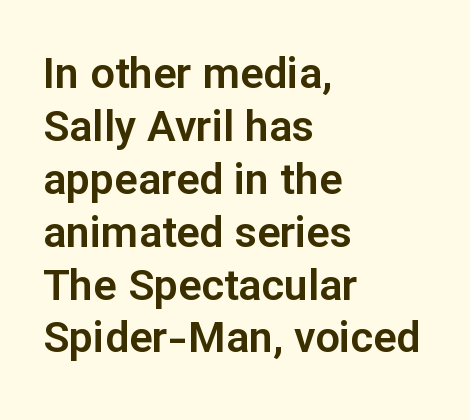
Q: Is the text italic (slanted)? A: No, it is upright.
Q: Is the typeface a serif or a sans-serif typeface? A: Sans-serif.
Q: Is the text underlined? A: No.
Q: How is the paragraph aligned? A: Left-aligned.
Q: Is the spacing between letters normal or unusually wide? A: Normal.
Q: Width (condensed, normal, or wide)? A: Normal.
Q: Stroke contrast? A: Low.
Q: x-height? A: Medium.
Q: Monospaced? A: No.
